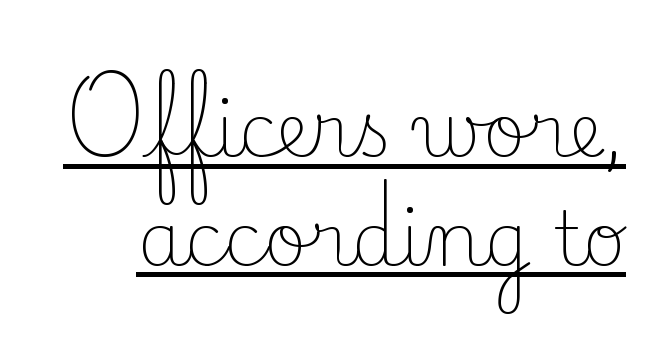
{"serif": "yes", "italic": "no", "bold": "no", "weight": "light", "width": "normal", "stroke_contrast": "low", "x_height": "small", "monospaced": "no", "underline": "yes", "line_spacing": "normal", "line_spacing_ratio": 1.47, "letter_spacing": "normal", "letter_spacing_em": 0.0, "glyph_px": 74}
